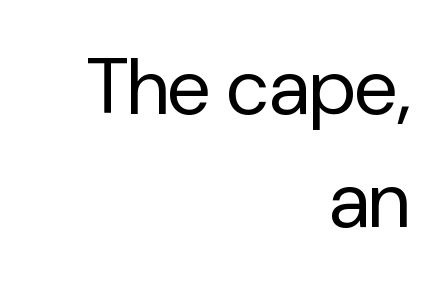
The weight tops out at a normal text grade. The setting favours the right margin, as signatures and pull-quotes sometimes do. Standard letterfit; no display-style spreading of the glyphs. Unlike italic type, these characters show no tilt at all.
